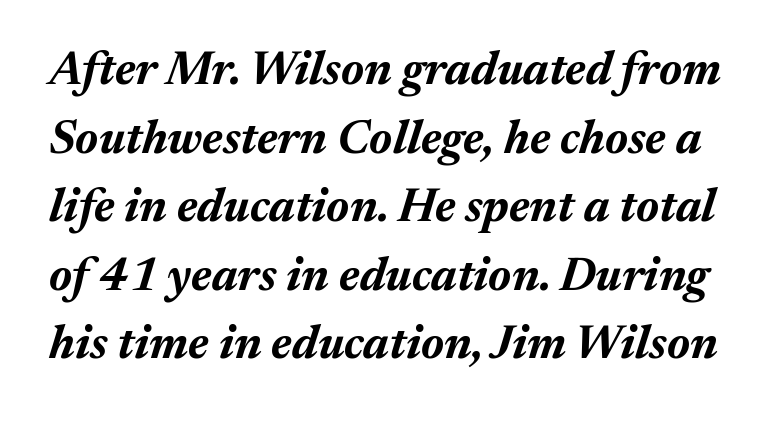
{"italic": "yes", "lean": "right", "slant_degrees": 17, "bold": "yes", "weight": "bold", "width": "normal", "stroke_contrast": "medium", "x_height": "medium", "monospaced": "no", "underline": "no", "line_spacing": "normal", "line_spacing_ratio": 1.46, "letter_spacing": "normal", "letter_spacing_em": 0.0, "glyph_px": 47}
